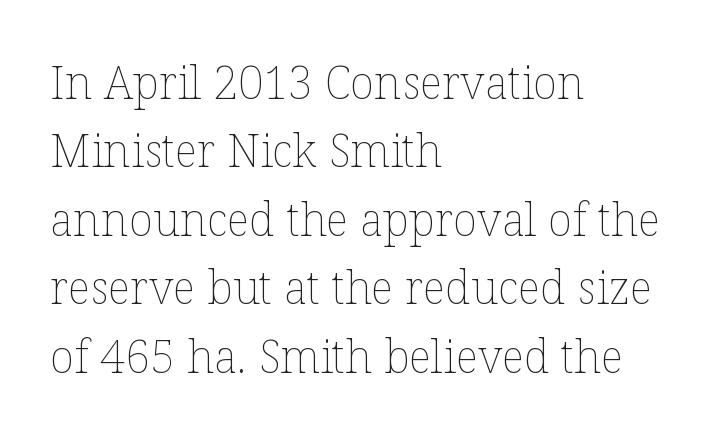
{"italic": "no", "bold": "no", "weight": "thin", "width": "normal", "stroke_contrast": "low", "x_height": "medium", "monospaced": "no", "underline": "no", "align": "left", "line_spacing": "normal", "line_spacing_ratio": 1.52, "letter_spacing": "normal", "letter_spacing_em": 0.0, "glyph_px": 45}
